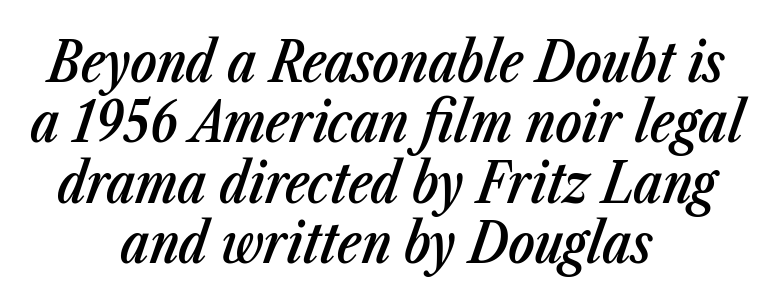
Q: Is the text bold? A: Semi-bold.
Q: Is the text italic (slanted)? A: Yes, it leans right by about 23 degrees.
Q: Is the text underlined? A: No.
Q: How is the paragraph aligned? A: Centered.
Q: Is the spacing between letters normal or unusually wide? A: Normal.
Q: Is the spacing between lines tight, normal or loose? A: Tight.
Q: Width (condensed, normal, or wide)? A: Condensed.
Q: Stroke contrast? A: Low.
Q: x-height? A: Medium.
Q: Monospaced? A: No.
